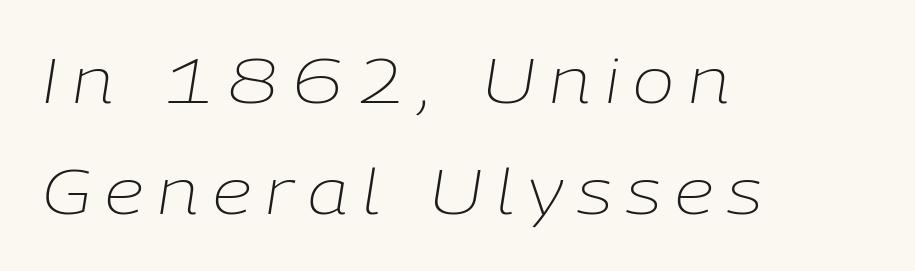
The image shows 62 px light type, italic (leaning right); set left-aligned, line spacing 1.79x, unusually wide letter spacing (+0.23 em), not underlined; low stroke contrast and a medium x-height.
